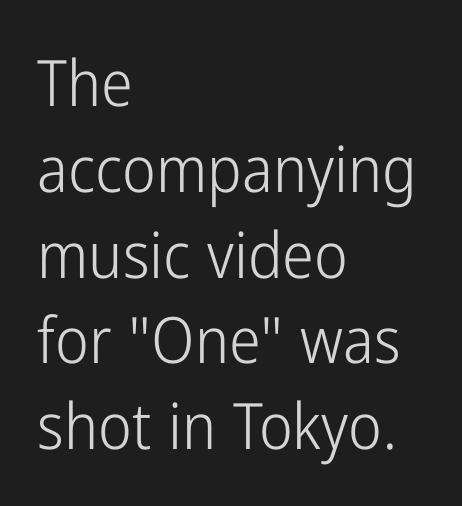
Q: Is the text bold? A: No.
Q: Is the text italic (slanted)? A: No, it is upright.
Q: Is the typeface a serif or a sans-serif typeface? A: Sans-serif.
Q: Is the text underlined? A: No.
Q: How is the paragraph aligned? A: Left-aligned.
Q: Is the spacing between letters normal or unusually wide? A: Normal.
Q: Is the spacing between lines tight, normal or loose? A: Normal.
Q: Width (condensed, normal, or wide)? A: Condensed.
Q: Stroke contrast? A: Low.
Q: x-height? A: Medium.
Q: Monospaced? A: No.
